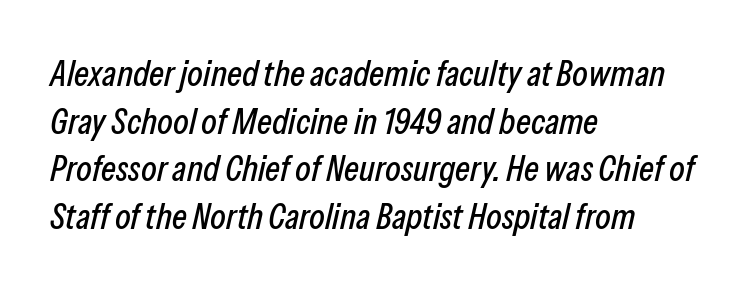
Q: Is the text italic (slanted)? A: Yes, it leans right by about 13 degrees.
Q: Is the text underlined? A: No.
Q: How is the paragraph aligned? A: Left-aligned.
Q: Is the spacing between letters normal or unusually wide? A: Normal.
Q: Is the spacing between lines tight, normal or loose? A: Normal.
Q: Width (condensed, normal, or wide)? A: Condensed.
Q: Stroke contrast? A: Low.
Q: x-height? A: Medium.
Q: Monospaced? A: No.
